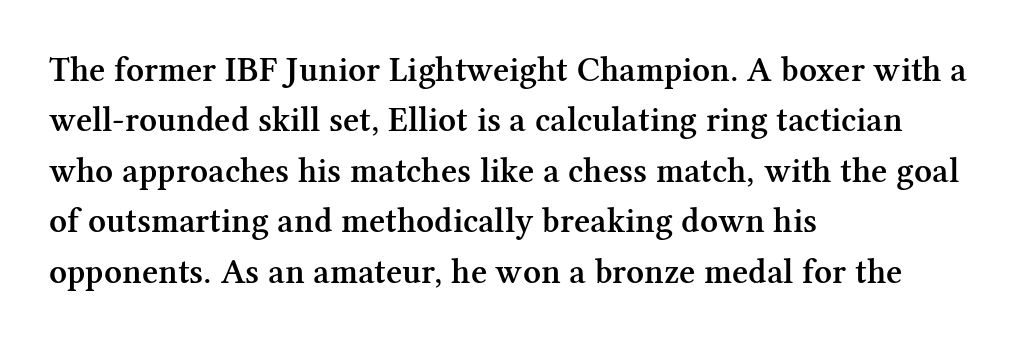
These lines are composed in type with serifs. Reading down the column, the eye jumps a familiar distance to each next line. This rendering leaves character spacing at its baseline value. Where is the straight margin? On the left. Look at the stroke-to-counter ratio: somewhat heavy, a semibold.
